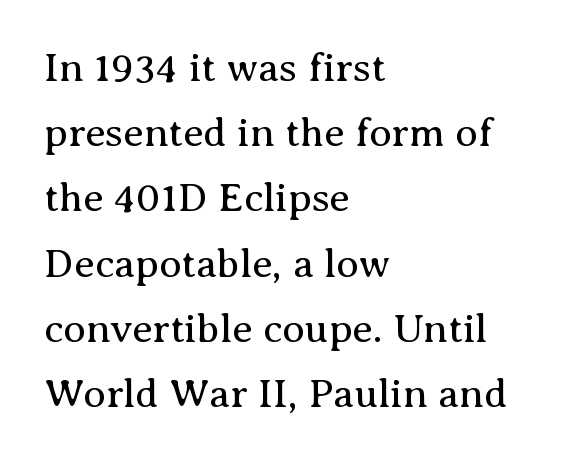
The image shows 41 px regular-weight serif type, upright; set left-aligned, normal line spacing (1.59x), normal letter spacing, not underlined; medium stroke contrast and a medium x-height.
